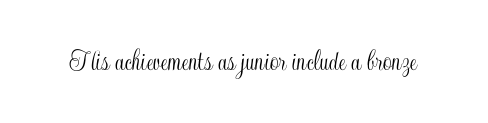
{"width": "condensed", "x_height": "small", "monospaced": "no", "underline": "no", "letter_spacing": "normal", "letter_spacing_em": 0.0, "glyph_px": 31}
